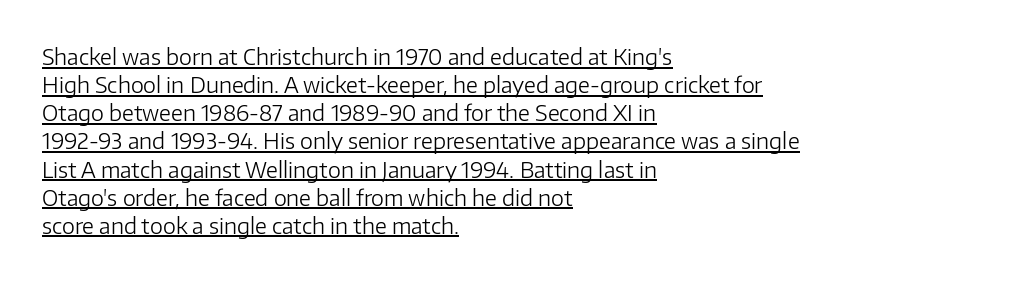
Q: Is the text bold? A: No.
Q: Is the text italic (slanted)? A: No, it is upright.
Q: Is the text underlined? A: Yes.
Q: How is the paragraph aligned? A: Left-aligned.
Q: Is the spacing between letters normal or unusually wide? A: Normal.
Q: Is the spacing between lines tight, normal or loose? A: Normal.
